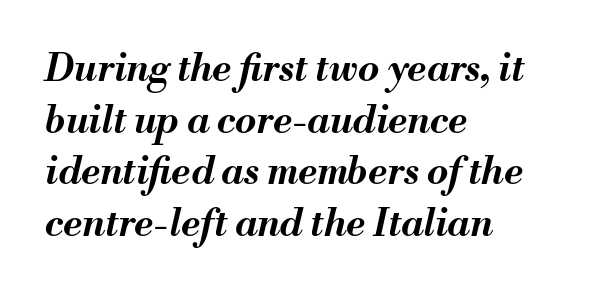
The image shows 38 px bold type, italic (leaning right); set left-aligned, normal line spacing (1.36x), normal letter spacing, not underlined; medium stroke contrast and a small x-height.
